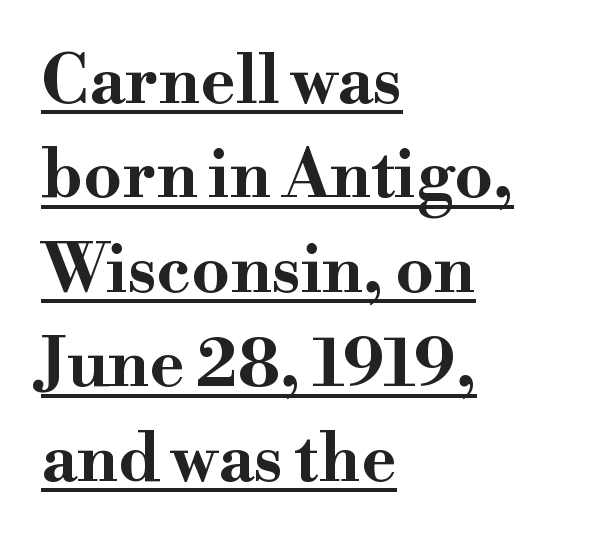
Q: Is the text bold? A: Yes.
Q: Is the text italic (slanted)? A: No, it is upright.
Q: Is the typeface a serif or a sans-serif typeface? A: Serif.
Q: Is the text underlined? A: Yes.
Q: How is the paragraph aligned? A: Left-aligned.
Q: Is the spacing between letters normal or unusually wide? A: Normal.
Q: Is the spacing between lines tight, normal or loose? A: Normal.
Q: Width (condensed, normal, or wide)? A: Wide.
Q: Stroke contrast? A: High.
Q: x-height? A: Small.
Q: Monospaced? A: No.
